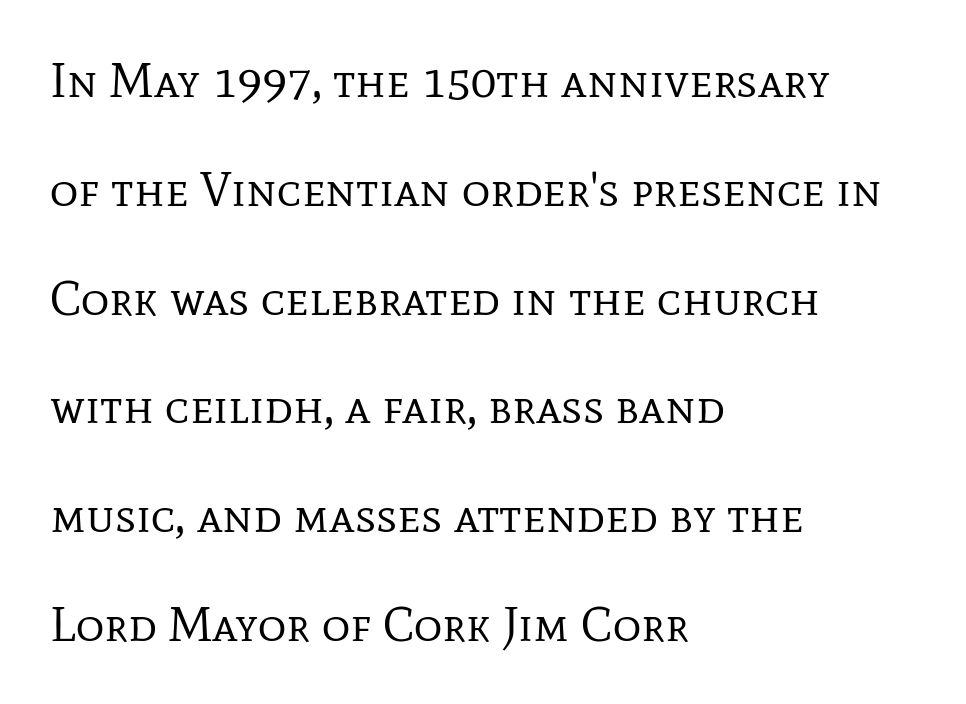
{"serif": "yes", "italic": "no", "bold": "no", "weight": "regular", "width": "normal", "stroke_contrast": "low", "x_height": "medium", "monospaced": "no", "underline": "no", "align": "left", "line_spacing": "loose", "line_spacing_ratio": 2.22, "letter_spacing": "normal", "letter_spacing_em": 0.0, "glyph_px": 49}
